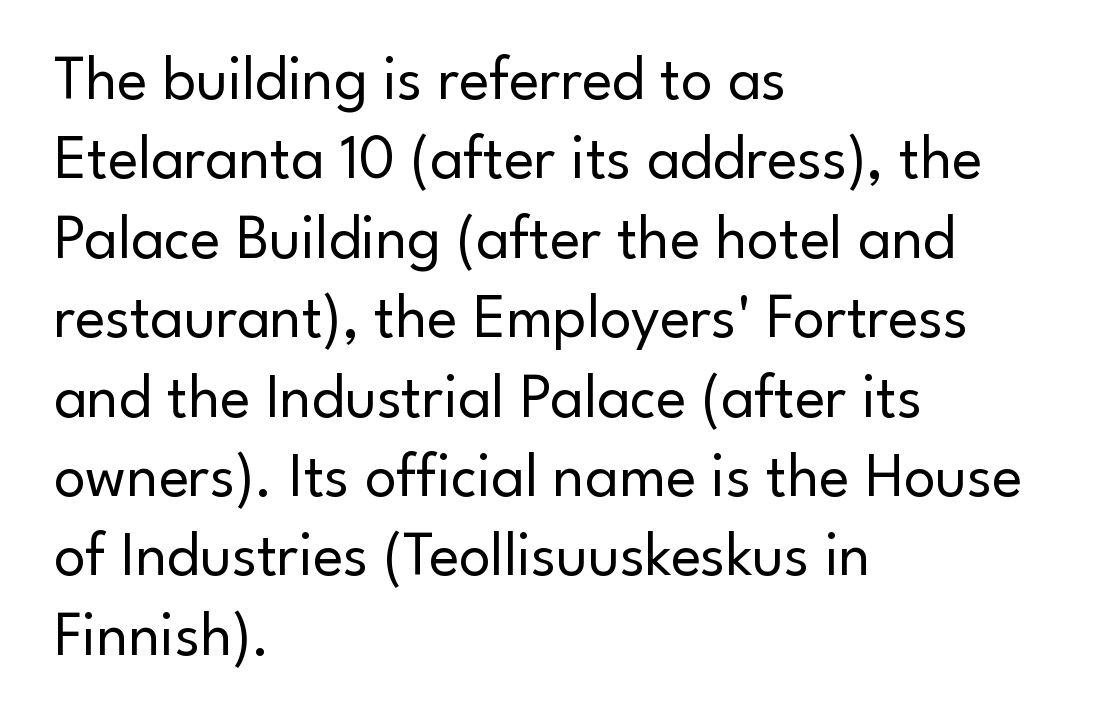
{"serif": "no", "italic": "no", "bold": "no", "weight": "regular", "width": "normal", "stroke_contrast": "low", "x_height": "small", "monospaced": "no", "underline": "no", "align": "left", "line_spacing": "normal", "line_spacing_ratio": 1.26, "letter_spacing": "normal", "letter_spacing_em": 0.0, "glyph_px": 63}
